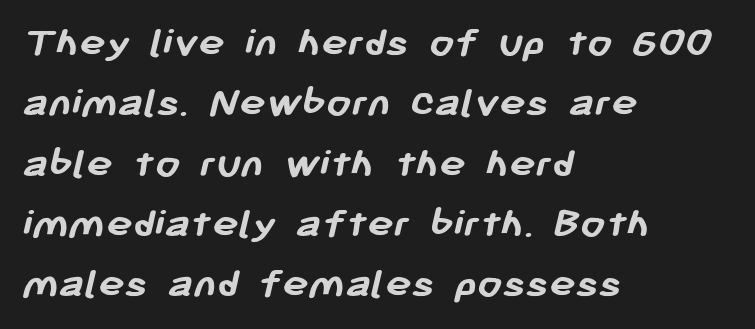
The image shows 44 px semibold sans-serif type; set left-aligned, normal line spacing (1.37x), normal letter spacing, not underlined; low stroke contrast and a medium x-height.
